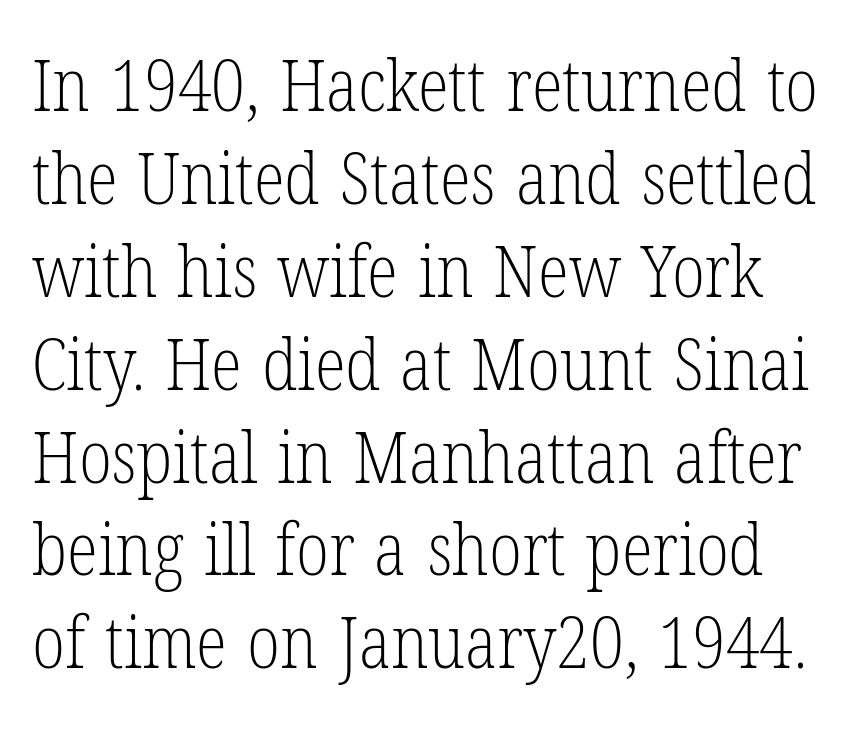
The image shows 72 px light, condensed serif type, upright; set normal line spacing (1.29x), normal letter spacing, not underlined; low stroke contrast and a medium x-height.
